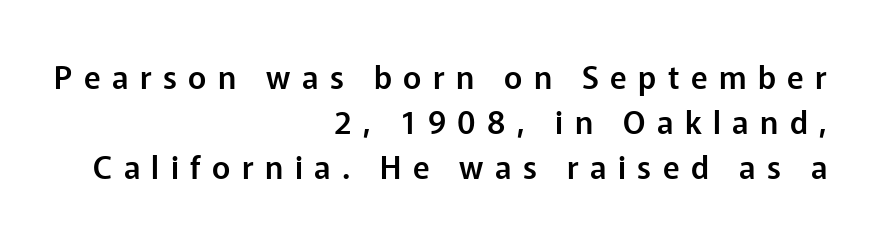
The image shows 31 px sans-serif type, upright; set right-aligned, normal line spacing (1.45x), unusually wide letter spacing (+0.37 em), not underlined; low stroke contrast and a medium x-height.
